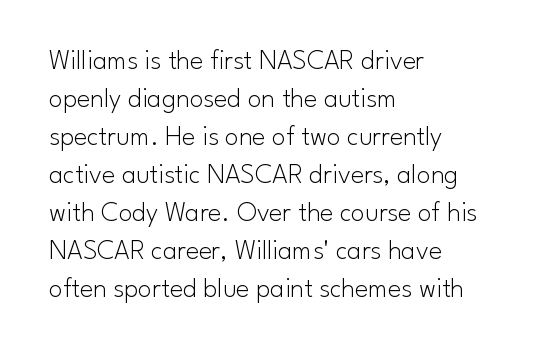
The image shows 28 px light sans-serif type, upright; set left-aligned, normal line spacing (1.36x), normal letter spacing, not underlined; low stroke contrast and a small x-height.
